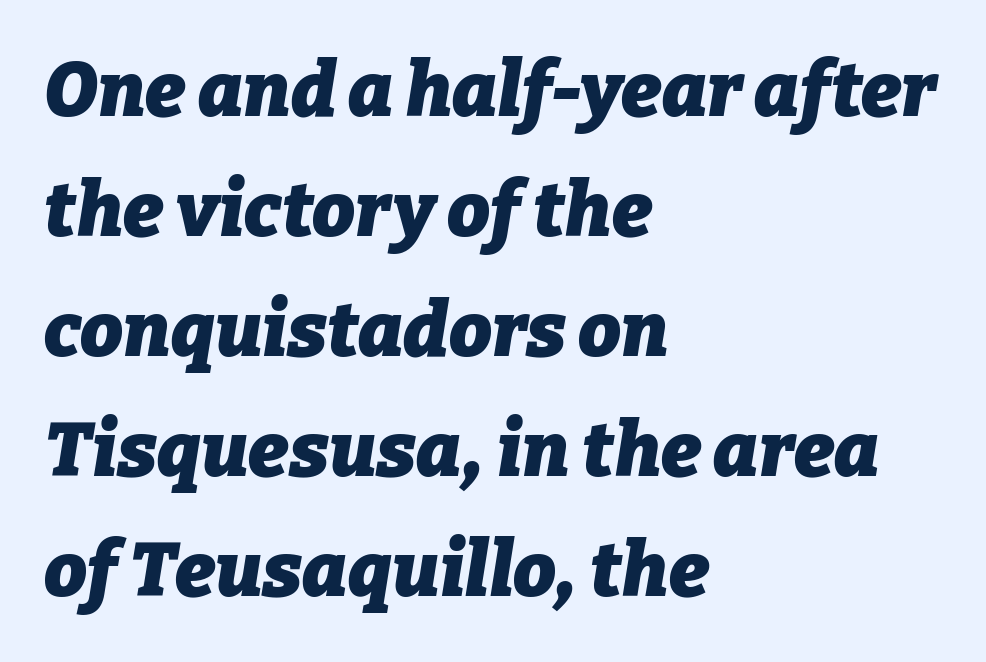
As a designer I'd log this as weight 700, bold. The lines are quadded left. The rendering applies a slant to the glyphs. You could call the tracking neutral — neither tight nor loose. No word sits above an underline. Does the leading feel generous? No, just average.
